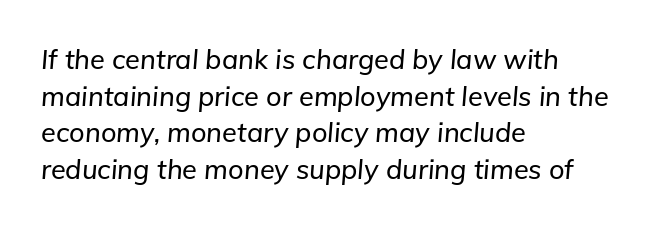
{"italic": "yes", "lean": "right", "slant_degrees": 5, "underline": "no", "align": "left", "line_spacing": "normal", "line_spacing_ratio": 1.36, "letter_spacing": "normal", "letter_spacing_em": 0.0, "glyph_px": 27}
